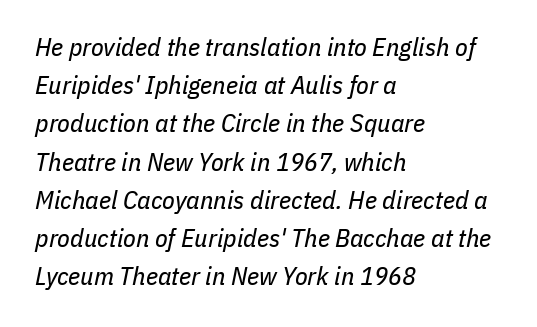
The image shows 26 px text type, italic (leaning right); set left-aligned, normal line spacing (1.47x), normal letter spacing, not underlined.
